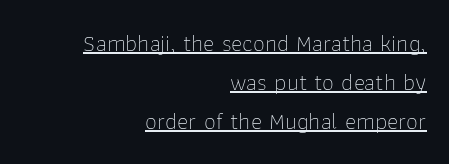
The paragraph shown leans on its right margin. The string is rendered with underlining switched on. Vertical strokes here are truly vertical. A typesetter would call this leading conventional body-copy spacing. Compared with typical body copy, the letter spacing here is the same.
